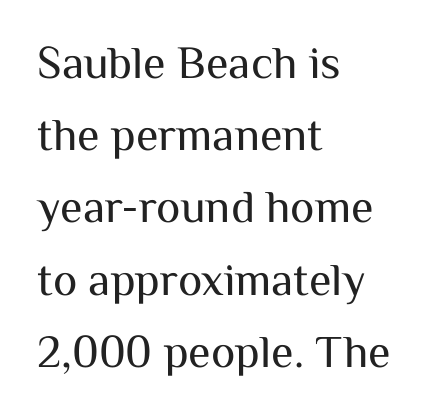
Q: Is the text bold? A: No.
Q: Is the text italic (slanted)? A: No, it is upright.
Q: Is the typeface a serif or a sans-serif typeface? A: Sans-serif.
Q: Is the text underlined? A: No.
Q: How is the paragraph aligned? A: Left-aligned.
Q: Is the spacing between letters normal or unusually wide? A: Normal.
Q: Is the spacing between lines tight, normal or loose? A: Normal.
Q: Width (condensed, normal, or wide)? A: Normal.
Q: Stroke contrast? A: Medium.
Q: x-height? A: Medium.
Q: Monospaced? A: No.
